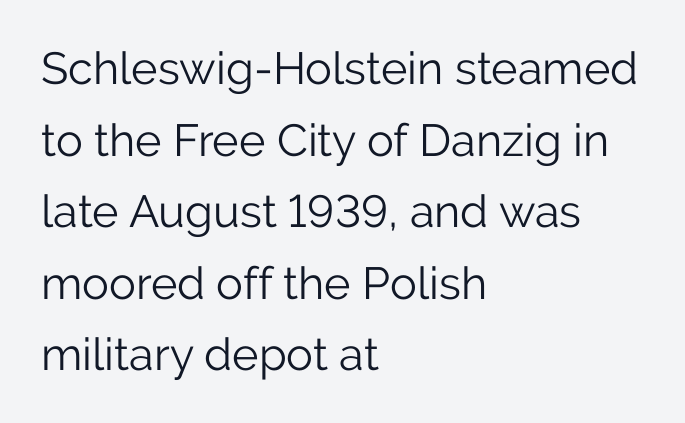
{"serif": "no", "italic": "no", "bold": "no", "weight": "light", "width": "normal", "stroke_contrast": "low", "x_height": "medium", "monospaced": "no", "underline": "no", "align": "left", "line_spacing": "normal", "line_spacing_ratio": 1.59, "letter_spacing": "normal", "letter_spacing_em": 0.0, "glyph_px": 45}
